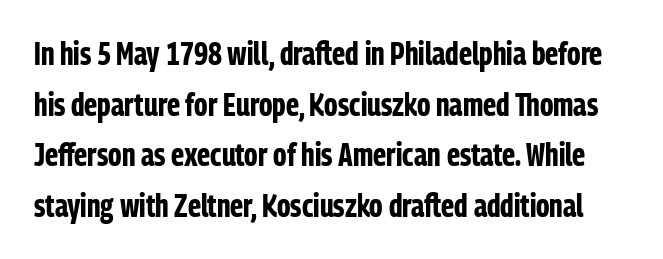
{"serif": "no", "italic": "no", "bold": "yes", "weight": "bold", "width": "condensed", "stroke_contrast": "low", "x_height": "medium", "monospaced": "no", "underline": "no", "line_spacing": "normal", "line_spacing_ratio": 1.58, "letter_spacing": "normal", "letter_spacing_em": 0.0, "glyph_px": 32}
